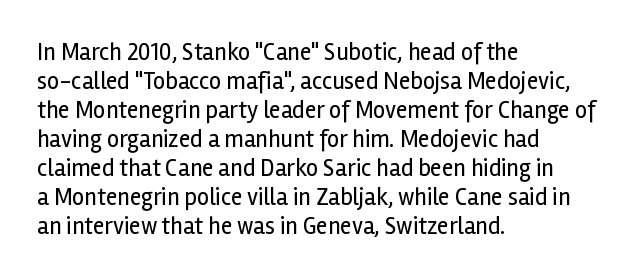
The image shows 24 px text type, upright; set left-aligned, line spacing 1.21x, normal letter spacing, not underlined.
